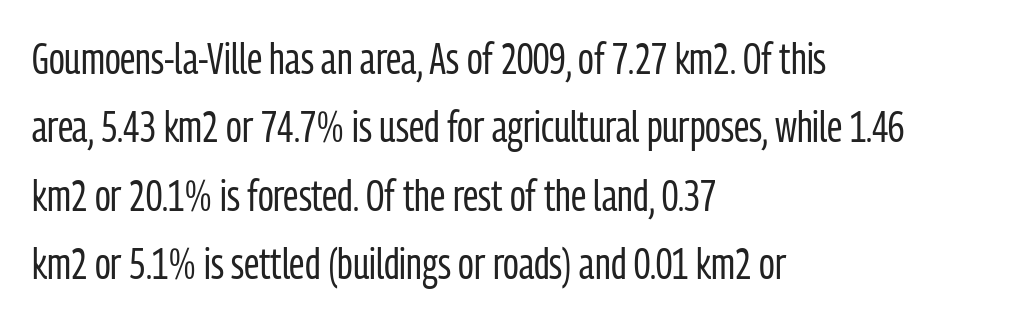
{"serif": "no", "italic": "no", "bold": "no", "weight": "regular", "width": "condensed", "stroke_contrast": "low", "x_height": "medium", "monospaced": "no", "underline": "no", "align": "left", "line_spacing": "normal", "line_spacing_ratio": 1.59, "letter_spacing": "normal", "letter_spacing_em": 0.0, "glyph_px": 43}
